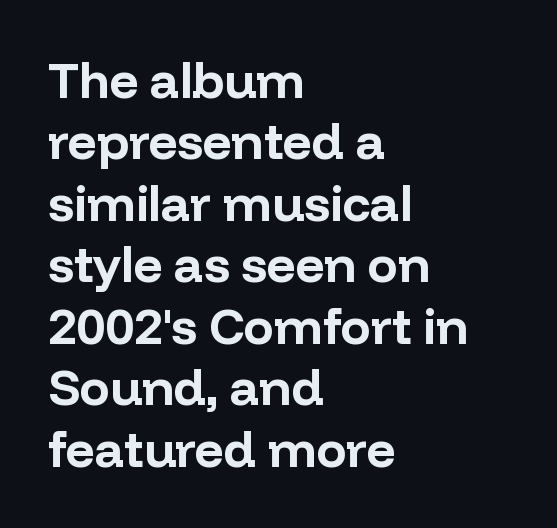
Q: Is the text bold? A: Yes.
Q: Is the text italic (slanted)? A: No, it is upright.
Q: Is the typeface a serif or a sans-serif typeface? A: Sans-serif.
Q: Is the text underlined? A: No.
Q: How is the paragraph aligned? A: Left-aligned.
Q: Is the spacing between letters normal or unusually wide? A: Normal.
Q: Width (condensed, normal, or wide)? A: Normal.
Q: Stroke contrast? A: Low.
Q: x-height? A: Medium.
Q: Monospaced? A: No.
